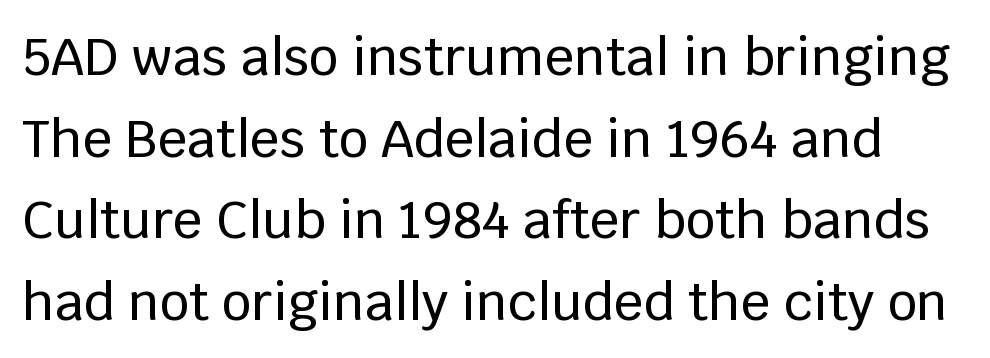
The image shows 52 px sans-serif type, upright; set normal line spacing (1.57x), normal letter spacing, not underlined; low stroke contrast and a large x-height.
